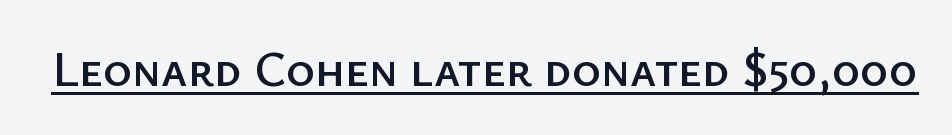
{"serif": "no", "italic": "no", "width": "normal", "stroke_contrast": "low", "x_height": "medium", "monospaced": "no", "underline": "yes", "letter_spacing": "normal", "letter_spacing_em": 0.0, "glyph_px": 49}
